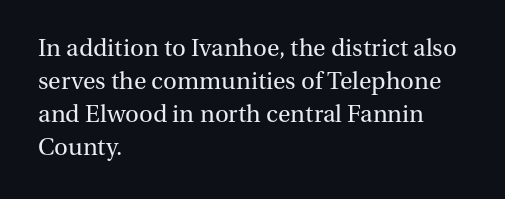
{"italic": "no", "bold": "no", "underline": "no", "align": "left", "line_spacing": "normal", "line_spacing_ratio": 1.37, "letter_spacing": "normal", "letter_spacing_em": 0.0, "glyph_px": 24}
